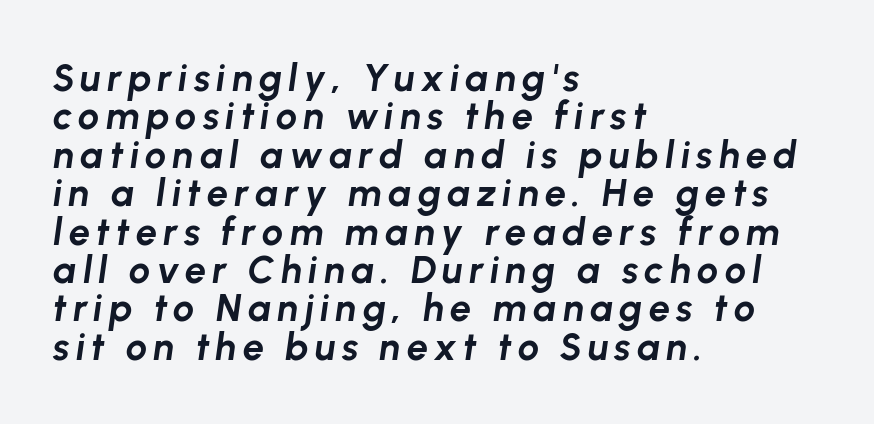
The image shows 38 px bold type, italic (leaning right); set left-aligned, tight line spacing (1.01x), not underlined; low stroke contrast and a medium x-height.
